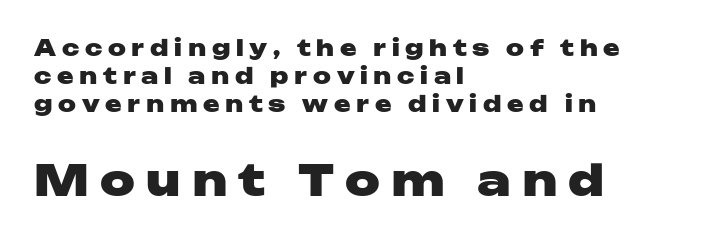
Q: Is the text bold? A: Yes.
Q: Is the text italic (slanted)? A: No, it is upright.
Q: Is the typeface a serif or a sans-serif typeface? A: Sans-serif.
Q: Is the text underlined? A: No.
Q: How is the paragraph aligned? A: Left-aligned.
Q: Is the spacing between letters normal or unusually wide? A: Unusually wide.
Q: Is the spacing between lines tight, normal or loose? A: Normal.
Q: Which block of text is set in a larger size, the first (top) or the second (bottom)? A: The second (bottom) one.
Q: Width (condensed, normal, or wide)? A: Wide.
Q: Stroke contrast? A: Low.
Q: x-height? A: Medium.
Q: Monospaced? A: No.
